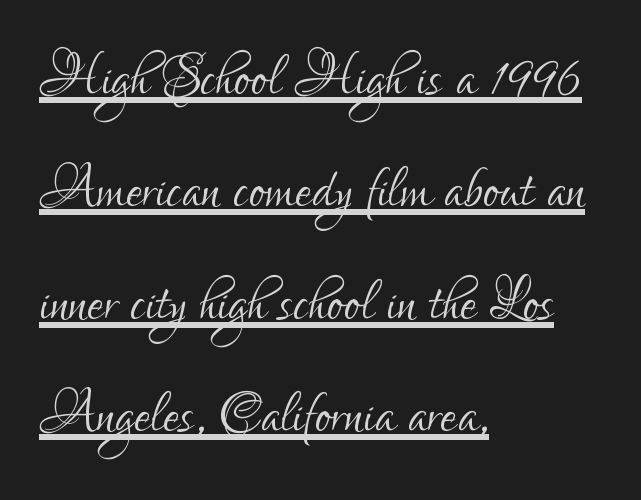
The face looks like a standard text weight, possibly lighter. Is there much room between lines? A standard amount, neither cramped nor airy. Observe the absence of serifs on each vertical stroke in this sample. You could not count columns in this text — the font is proportionally spaced.
